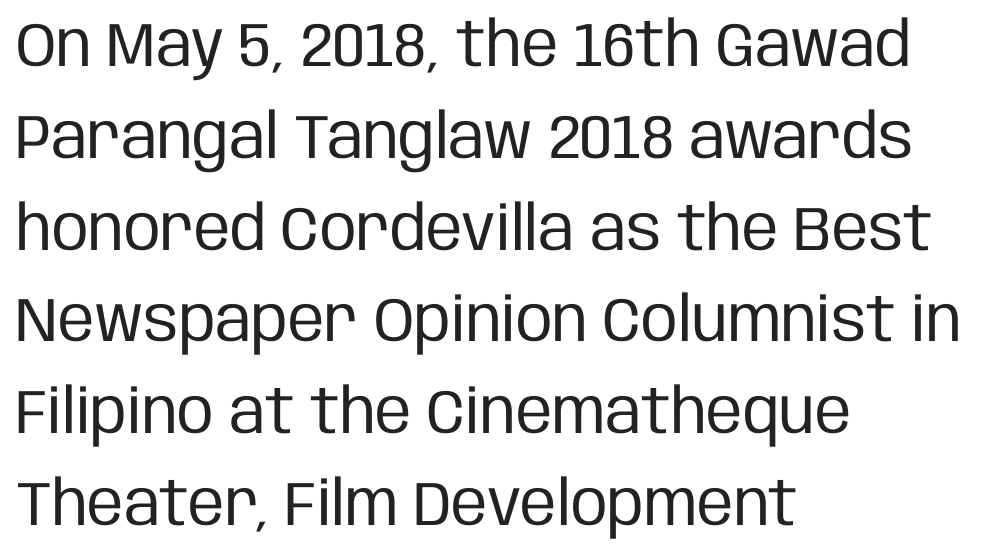
Here the designer chose a conventional face with non-uniform glyph widths. Evenly set lines give the paragraph a standard silhouette. The letters sit at their default tracking, neither squeezed nor spread. The glyphs are unaccompanied by any horizontal stroke below them. Does the copy run flush right? No — it runs flush left.
